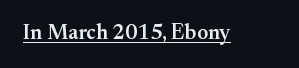
Q: Is the text bold? A: Semi-bold.
Q: Is the text italic (slanted)? A: No, it is upright.
Q: Is the text underlined? A: Yes.
Q: Is the spacing between letters normal or unusually wide? A: Normal.
